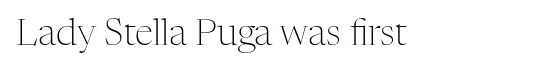
The image shows 37 px light serif type, upright; set normal letter spacing, not underlined; medium stroke contrast and a medium x-height.
